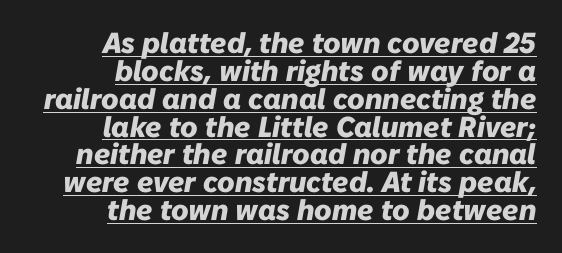
The image shows 29 px heavy type, italic (leaning right); set right-aligned, tight line spacing (0.96x), normal letter spacing, underlined; low stroke contrast and a medium x-height.
